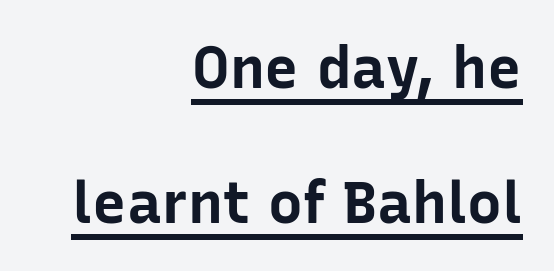
{"serif": "no", "italic": "no", "bold": "yes", "weight": "bold", "width": "normal", "stroke_contrast": "low", "x_height": "medium", "monospaced": "no", "underline": "yes", "align": "right", "line_spacing": "loose", "line_spacing_ratio": 2.33, "letter_spacing": "normal", "letter_spacing_em": 0.0, "glyph_px": 58}
